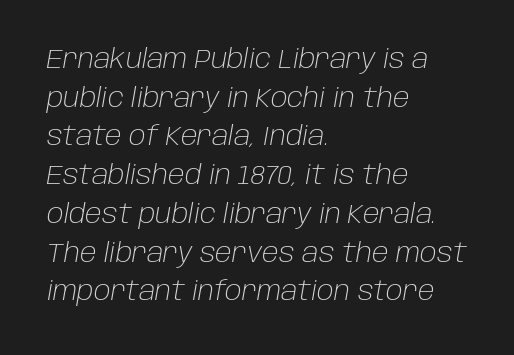
The image shows 26 px text type, italic (leaning right); set left-aligned, normal line spacing (1.49x), normal letter spacing, not underlined.
